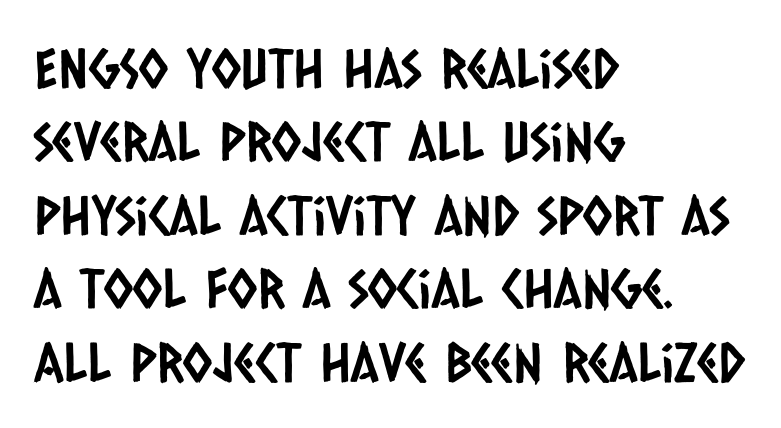
The image shows 54 px condensed sans-serif type; set left-aligned, normal line spacing (1.36x), normal letter spacing, not underlined; low stroke contrast and a large x-height.
